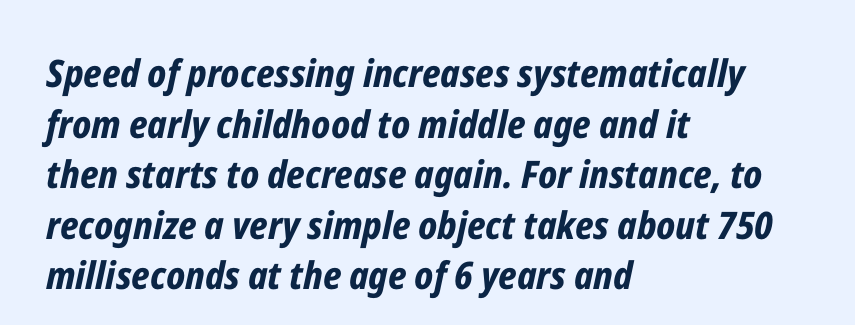
The typography opts for an oblique posture over an upright one. In CSS terms this would be text-align: left. Emphasis by weight is at full strength: bold. Proportional: the letters do not fall into vertical columns. The area under the type is left untouched.
